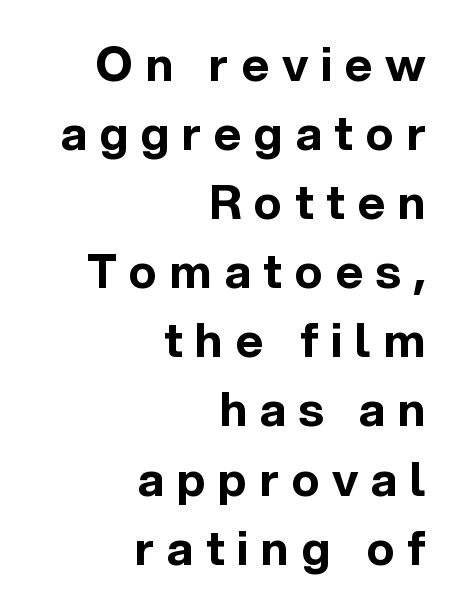
In terms of leading, this rendering sits right in the middle. This is the regular roman posture of the typeface. Heavy-handed strokes throughout: this text is bold. Do the characters align in a grid? No, the font is proportional. Is the block centered? No — it sits flush against the right margin.
